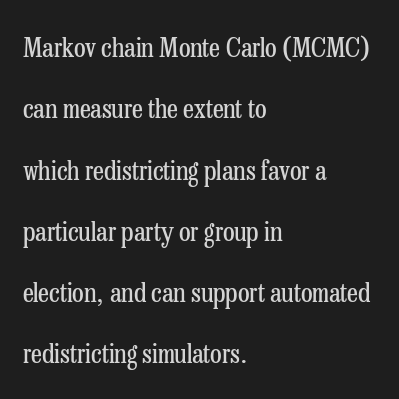
{"italic": "no", "bold": "no", "underline": "no", "align": "left", "line_spacing": "loose", "line_spacing_ratio": 2.27, "letter_spacing": "normal", "letter_spacing_em": 0.0, "glyph_px": 27}
